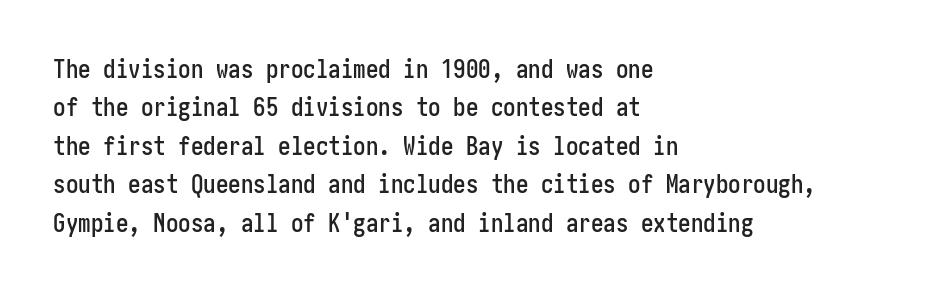
These lines stack with their left ends in a neat column. This is the regular roman posture of the typeface. Leading matches the norm, producing a regular column. No extra tracking has been applied to these lines. Type without underlining.
